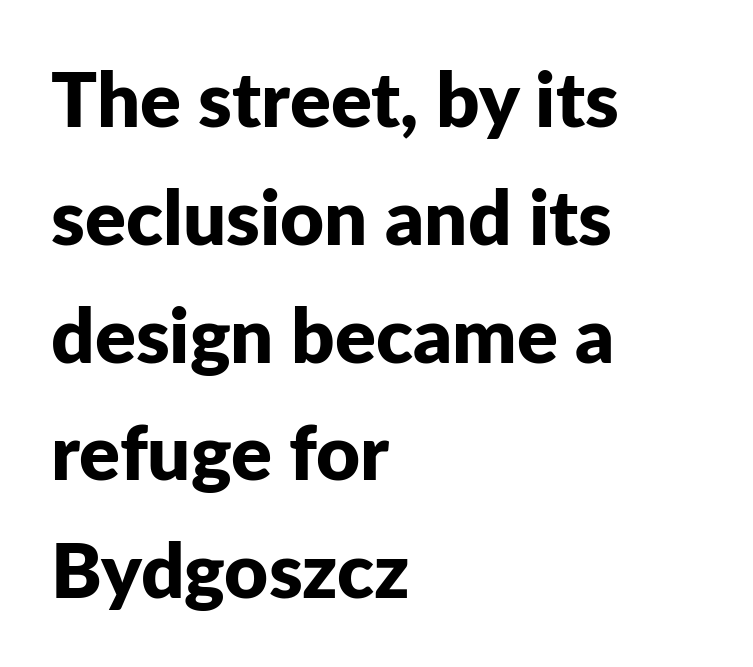
Q: Is the text bold? A: Yes.
Q: Is the text italic (slanted)? A: No, it is upright.
Q: Is the typeface a serif or a sans-serif typeface? A: Sans-serif.
Q: Is the text underlined? A: No.
Q: How is the paragraph aligned? A: Left-aligned.
Q: Is the spacing between letters normal or unusually wide? A: Normal.
Q: Is the spacing between lines tight, normal or loose? A: Normal.
Q: Width (condensed, normal, or wide)? A: Normal.
Q: Stroke contrast? A: Low.
Q: x-height? A: Medium.
Q: Monospaced? A: No.
